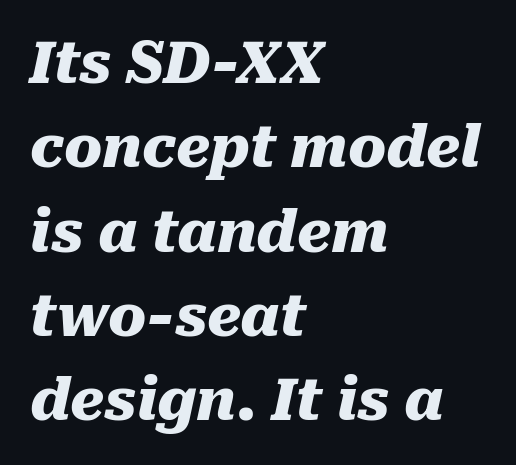
The image shows 57 px heavy type, italic (leaning right); set left-aligned, normal line spacing (1.48x), normal letter spacing, not underlined; medium stroke contrast and a medium x-height.
